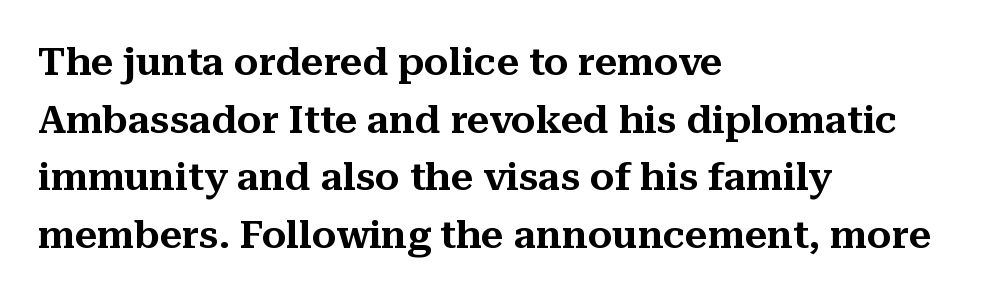
Q: Is the text italic (slanted)? A: No, it is upright.
Q: Is the typeface a serif or a sans-serif typeface? A: Serif.
Q: Is the text underlined? A: No.
Q: How is the paragraph aligned? A: Left-aligned.
Q: Is the spacing between letters normal or unusually wide? A: Normal.
Q: Is the spacing between lines tight, normal or loose? A: Normal.
Q: Width (condensed, normal, or wide)? A: Normal.
Q: Stroke contrast? A: Medium.
Q: x-height? A: Medium.
Q: Monospaced? A: No.
